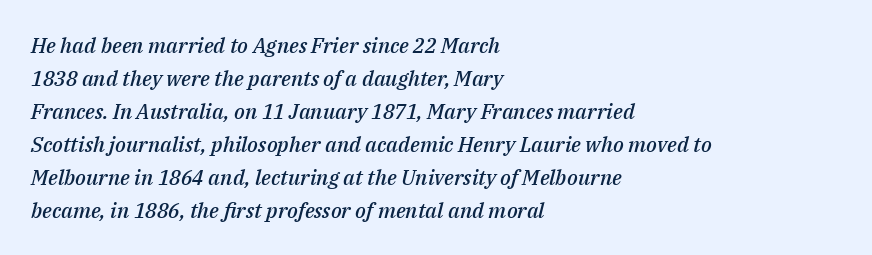
Casual observation: everything's shoved over to the left. Interline gaps are of average width in this sample. The glyphs are unaccompanied by any horizontal stroke below them. Italic? Definitely — the glyphs are oblique. I'd describe the lettering as semibold — firm but not a full bold.
